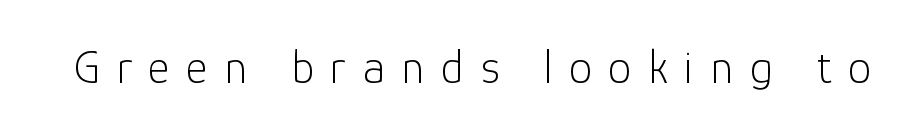
The image shows 47 px light sans-serif type, upright; set unusually wide letter spacing (+0.35 em), not underlined; low stroke contrast and a medium x-height.
